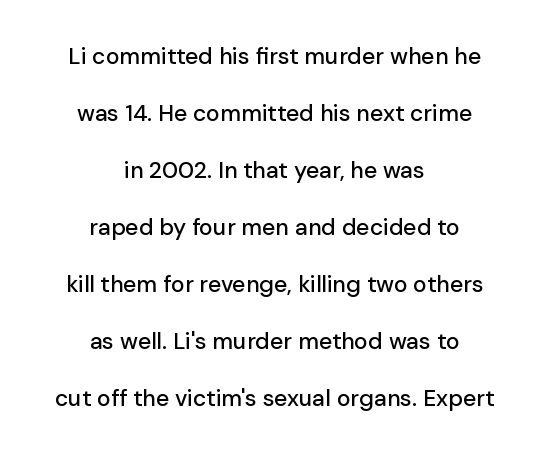
Q: Is the text italic (slanted)? A: No, it is upright.
Q: Is the text underlined? A: No.
Q: How is the paragraph aligned? A: Centered.
Q: Is the spacing between letters normal or unusually wide? A: Normal.
Q: Is the spacing between lines tight, normal or loose? A: Loose.
